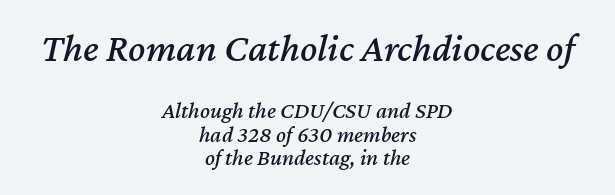
The image shows 40 px text type, italic (leaning right); set centered, tight line spacing (1.01x), normal letter spacing, not underlined; the first (top) block is 1.74x larger; medium stroke contrast and a medium x-height.
